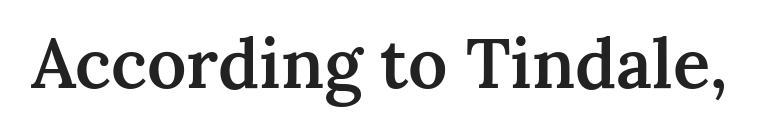
{"serif": "yes", "italic": "no", "bold": "semi", "weight": "semibold", "width": "normal", "stroke_contrast": "medium", "x_height": "medium", "monospaced": "no", "underline": "no", "letter_spacing": "normal", "letter_spacing_em": 0.0, "glyph_px": 69}
